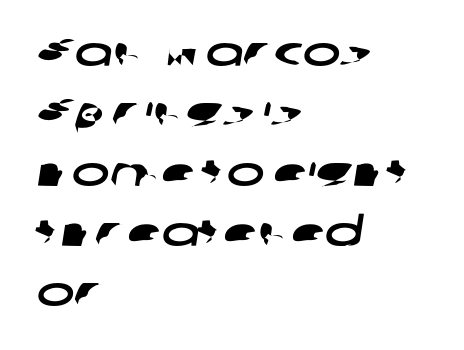
Proportional: the letters do not fall into vertical columns. The foot of each line stays bare and open. Note: no serifs on the glyphs. The line-height multiplier appears to be the usual default. Nobody touched the tracking dial on this one. Horizontal alignment here is leftward, the default for most running prose.
